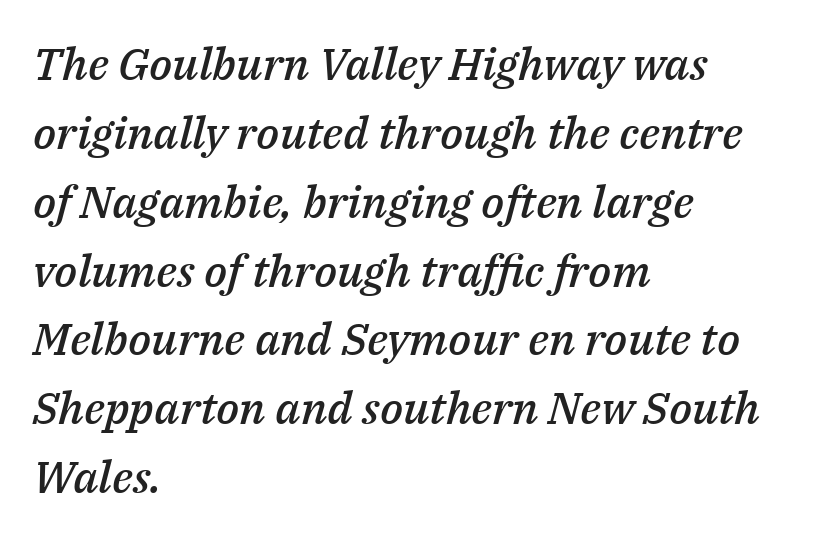
Observe the lean: these are italic letterforms. In CSS terms this would be text-align: left. Bare-footed words on every line. Rows of type keep a routine distance in the vertical direction. Looks like regular typesetting: each glyph gets only the width it needs. Strokes here are thickened, but only to semibold level.
